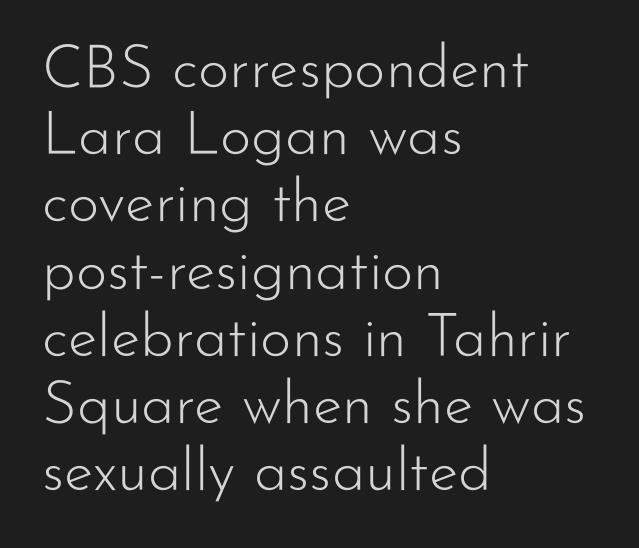
Q: Is the text bold? A: No.
Q: Is the text italic (slanted)? A: No, it is upright.
Q: Is the typeface a serif or a sans-serif typeface? A: Sans-serif.
Q: Is the text underlined? A: No.
Q: How is the paragraph aligned? A: Left-aligned.
Q: Is the spacing between letters normal or unusually wide? A: Normal.
Q: Is the spacing between lines tight, normal or loose? A: Tight.
Q: Width (condensed, normal, or wide)? A: Normal.
Q: Stroke contrast? A: Low.
Q: x-height? A: Small.
Q: Monospaced? A: No.
